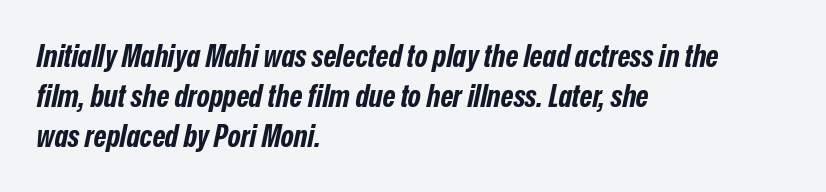
An italicized treatment has been applied to the whole sample. Baseline-to-baseline distance is the conventional proportion of letter height. The baseline area is clear. This is heavy type, rendered in bold.
